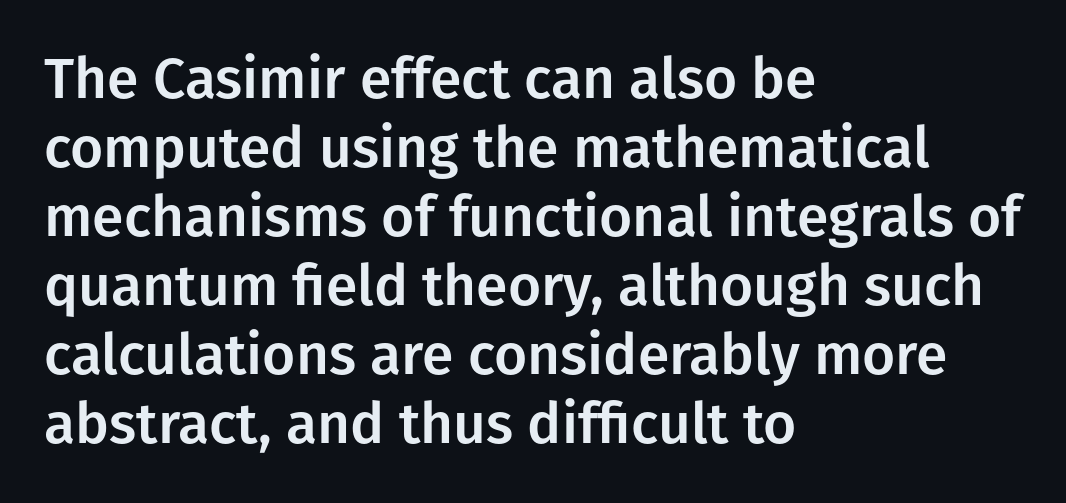
The image shows 57 px sans-serif type, upright; set left-aligned, line spacing 1.21x, normal letter spacing, not underlined; low stroke contrast and a medium x-height.
